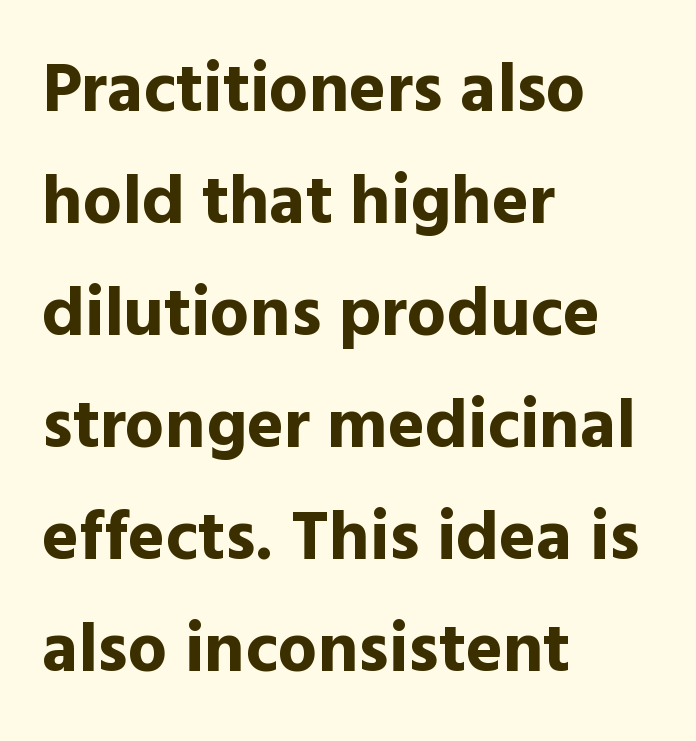
{"serif": "no", "italic": "no", "bold": "yes", "weight": "bold", "width": "normal", "x_height": "medium", "monospaced": "no", "underline": "no", "align": "left", "line_spacing": "normal", "line_spacing_ratio": 1.6, "letter_spacing": "normal", "letter_spacing_em": 0.0, "glyph_px": 70}
